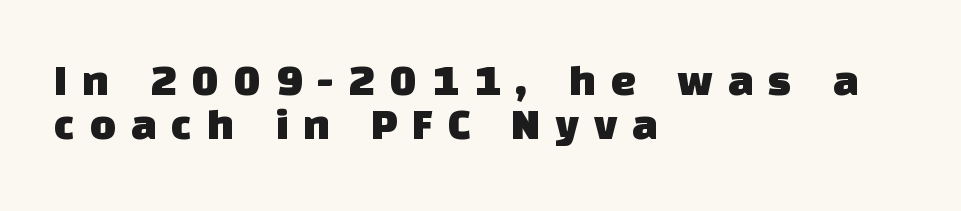
The image shows 45 px sans-serif type; set left-aligned, tight line spacing (0.98x), unusually wide letter spacing (+0.33 em), not underlined; low stroke contrast and a large x-height.
